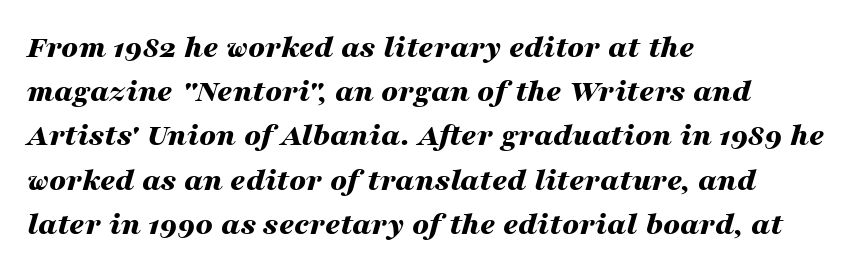
The image shows 33 px bold, wide type, italic (leaning right); set left-aligned, normal line spacing (1.34x), normal letter spacing, not underlined; medium stroke contrast and a medium x-height.
